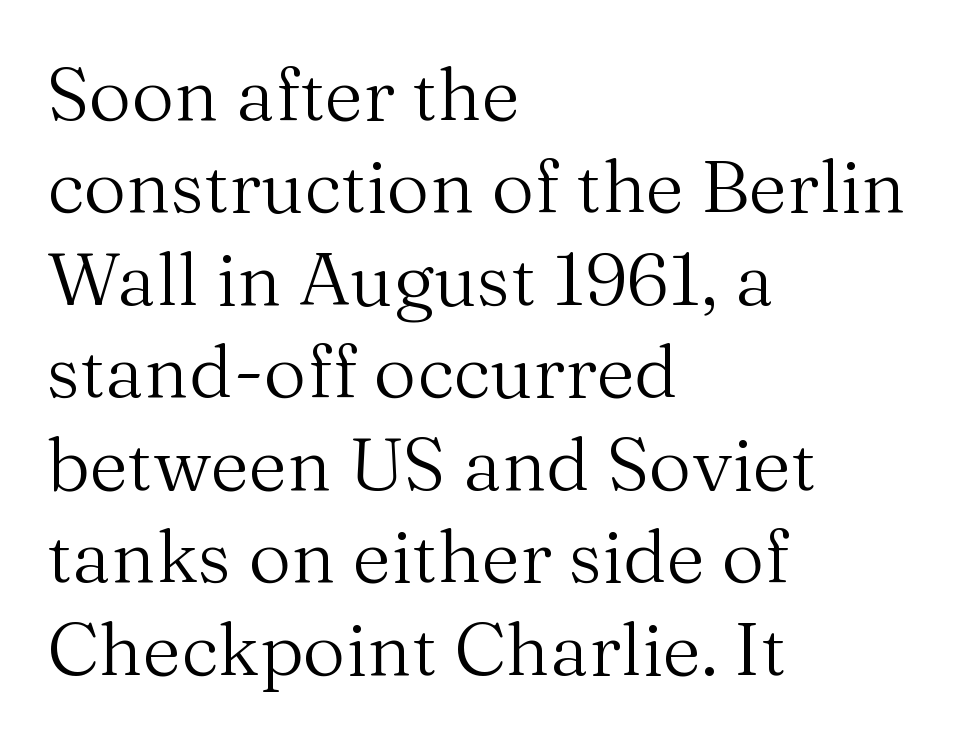
The image shows 74 px regular-weight serif type, upright; set left-aligned, normal line spacing (1.25x), normal letter spacing, not underlined; medium stroke contrast and a medium x-height.
